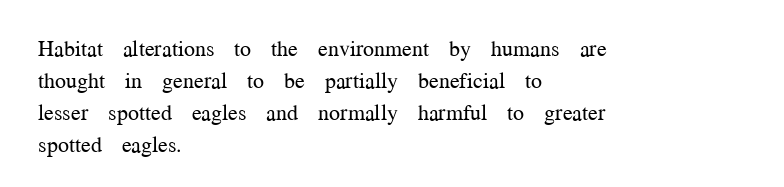
The image shows 22 px text type, upright; set left-aligned, normal line spacing (1.46x), normal letter spacing, not underlined.
